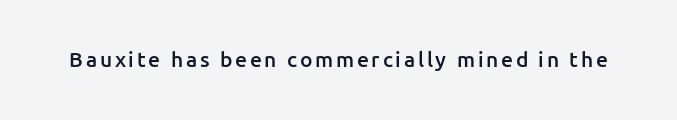
The image shows 21 px text type, upright; set not underlined.
